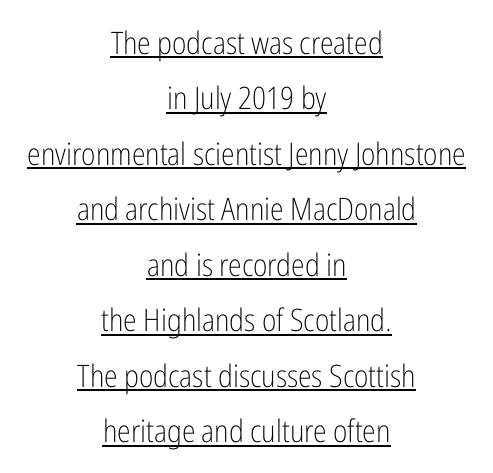
The letters look calm and open, with moderate or lighter stems. What stands out about the letter spacing? Nothing — it is the standard amount. Is the block centered? Yes — each line is placed symmetrically about the middle. In terms of posture, this sample is upright.
